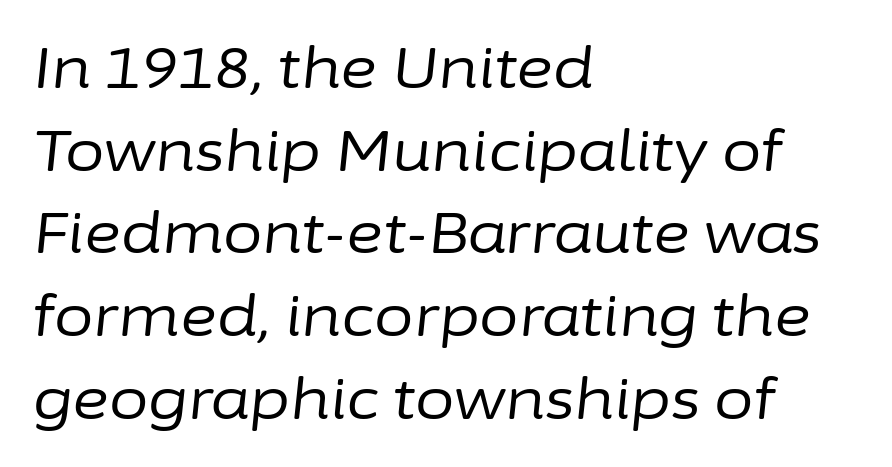
Q: Is the text bold? A: No.
Q: Is the text italic (slanted)? A: Yes, it leans right by about 6 degrees.
Q: Is the text underlined? A: No.
Q: How is the paragraph aligned? A: Left-aligned.
Q: Is the spacing between letters normal or unusually wide? A: Normal.
Q: Is the spacing between lines tight, normal or loose? A: Normal.
Q: Width (condensed, normal, or wide)? A: Normal.
Q: Stroke contrast? A: Low.
Q: x-height? A: Medium.
Q: Monospaced? A: No.
